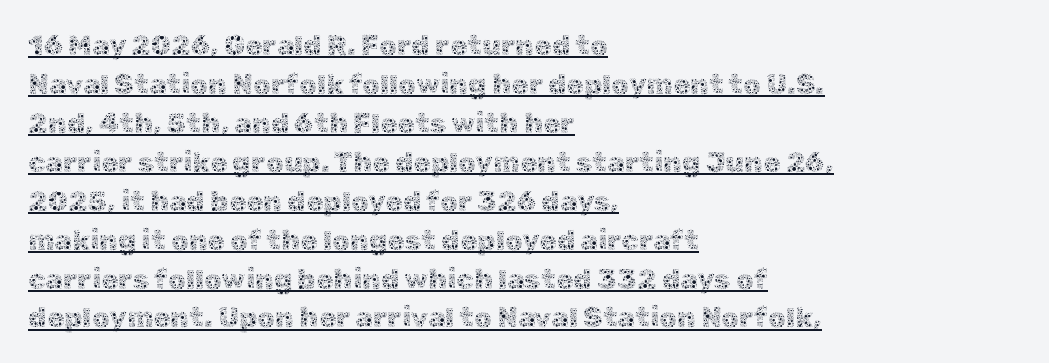
{"italic": "no", "bold": "no", "weight": "thin", "width": "normal", "x_height": "medium", "monospaced": "no", "underline": "yes", "align": "left", "line_spacing": "normal", "line_spacing_ratio": 1.39, "letter_spacing": "normal", "letter_spacing_em": 0.0, "glyph_px": 28}
